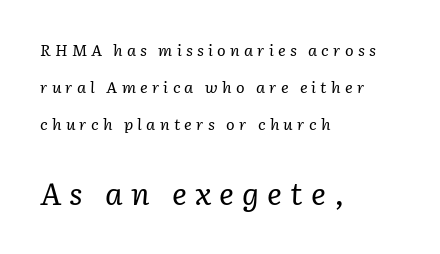
Q: Is the text bold? A: No.
Q: Is the text italic (slanted)? A: Yes, it leans right by about 3 degrees.
Q: Is the typeface a serif or a sans-serif typeface? A: Serif.
Q: Is the text underlined? A: No.
Q: How is the paragraph aligned? A: Left-aligned.
Q: Is the spacing between letters normal or unusually wide? A: Unusually wide.
Q: Is the spacing between lines tight, normal or loose? A: Loose.
Q: Which block of text is set in a larger size, the first (top) or the second (bottom)? A: The second (bottom) one.
Q: Width (condensed, normal, or wide)? A: Normal.
Q: Stroke contrast? A: Low.
Q: x-height? A: Medium.
Q: Monospaced? A: No.
